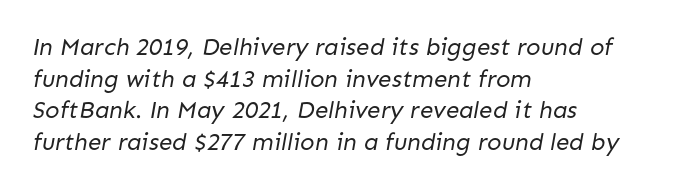
Letter spacing: default. Does the leading feel generous? No, just average. The gap between lines stays unmarked. The compositor pushed each line to the left boundary.
